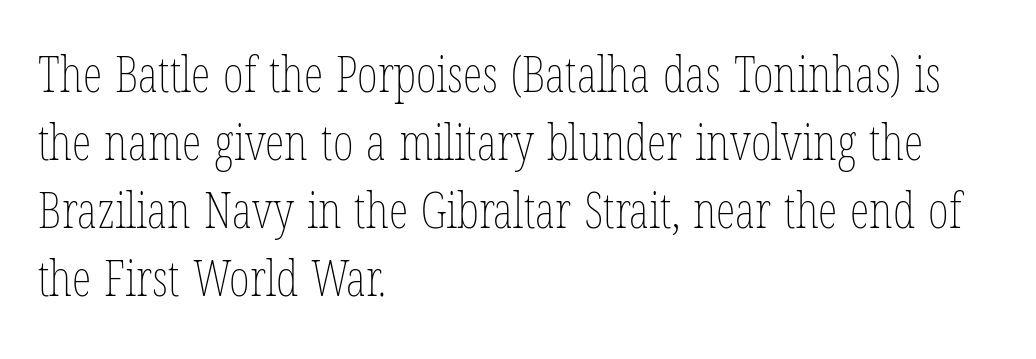
{"italic": "no", "bold": "no", "weight": "thin", "width": "condensed", "stroke_contrast": "low", "x_height": "medium", "monospaced": "no", "underline": "no", "align": "left", "line_spacing": "normal", "line_spacing_ratio": 1.36, "letter_spacing": "normal", "letter_spacing_em": 0.0, "glyph_px": 50}
